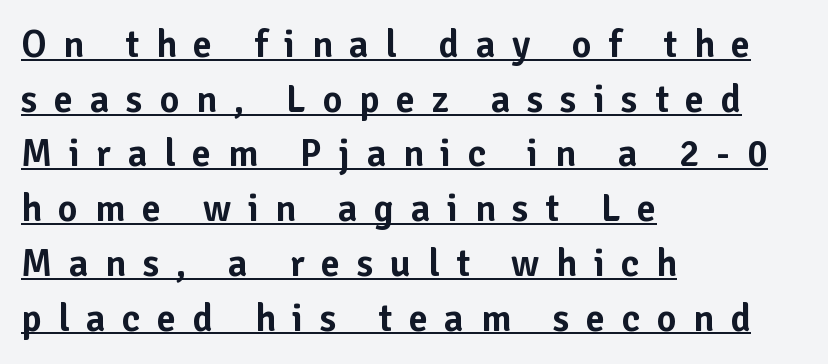
Q: Is the text italic (slanted)? A: No, it is upright.
Q: Is the typeface a serif or a sans-serif typeface? A: Sans-serif.
Q: Is the text underlined? A: Yes.
Q: How is the paragraph aligned? A: Left-aligned.
Q: Is the spacing between letters normal or unusually wide? A: Unusually wide.
Q: Is the spacing between lines tight, normal or loose? A: Normal.
Q: Width (condensed, normal, or wide)? A: Normal.
Q: Stroke contrast? A: Low.
Q: x-height? A: Medium.
Q: Monospaced? A: No.
